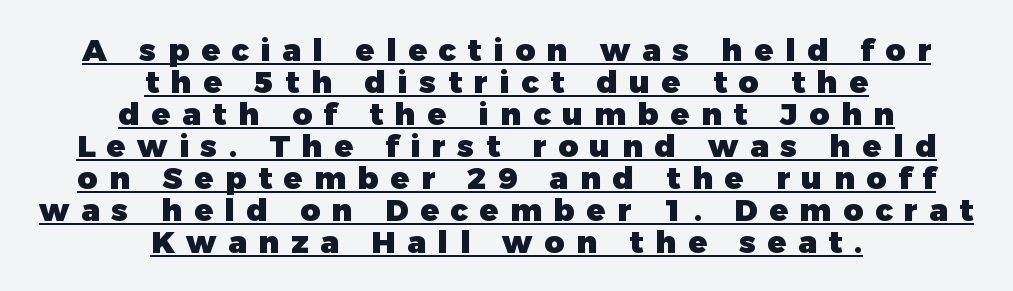
The image shows 31 px heavy sans-serif type, upright; set centered, tight line spacing (1.03x), unusually wide letter spacing (+0.37 em), underlined; low stroke contrast and a medium x-height.
